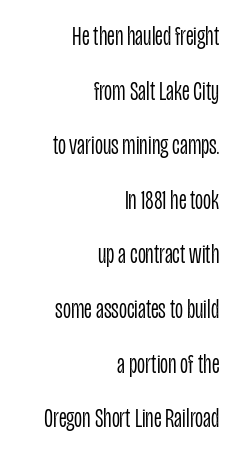
Q: Is the text bold? A: No.
Q: Is the text italic (slanted)? A: No, it is upright.
Q: Is the typeface a serif or a sans-serif typeface? A: Sans-serif.
Q: Is the text underlined? A: No.
Q: How is the paragraph aligned? A: Right-aligned.
Q: Is the spacing between letters normal or unusually wide? A: Normal.
Q: Is the spacing between lines tight, normal or loose? A: Loose.
Q: Width (condensed, normal, or wide)? A: Condensed.
Q: Stroke contrast? A: Low.
Q: x-height? A: Large.
Q: Monospaced? A: No.
